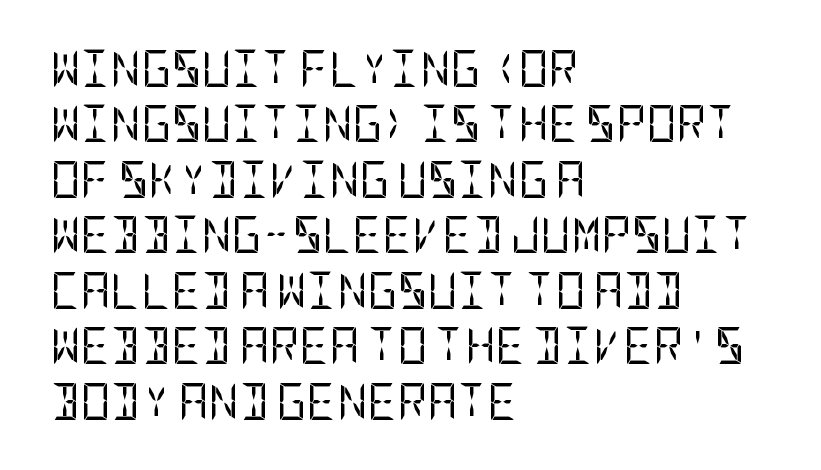
The line texture is even and compact thanks to regular tracking. This sample uses an upright cut, with every glyph sitting square on the baseline. A clean baseline with only descenders dipping below it. Is the block centered? No — it sits flush against the left margin. Each new line begins a customary step beneath the previous one.
